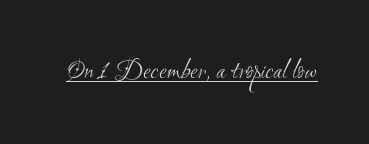
The image shows 28 px light, condensed sans-serif type; set normal letter spacing, underlined; medium stroke contrast and a small x-height.
